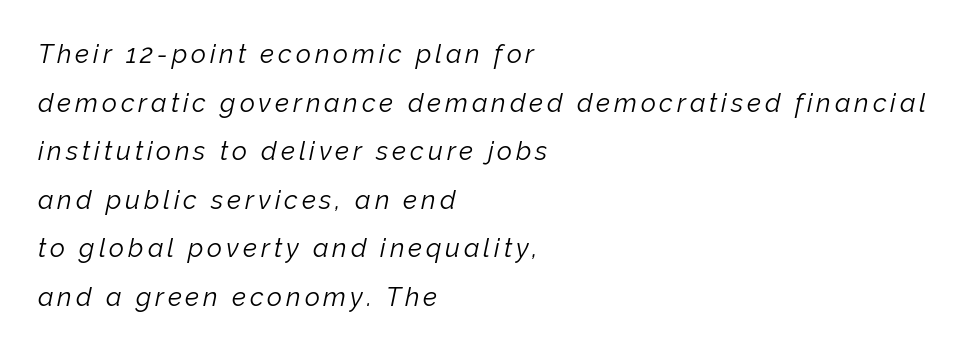
{"italic": "yes", "lean": "right", "slant_degrees": 12, "bold": "no", "underline": "no", "align": "left", "line_spacing_ratio": 1.87, "glyph_px": 26}
